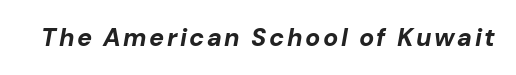
Q: Is the text bold? A: Yes.
Q: Is the text italic (slanted)? A: Yes, it leans right by about 10 degrees.
Q: Is the text underlined? A: No.
